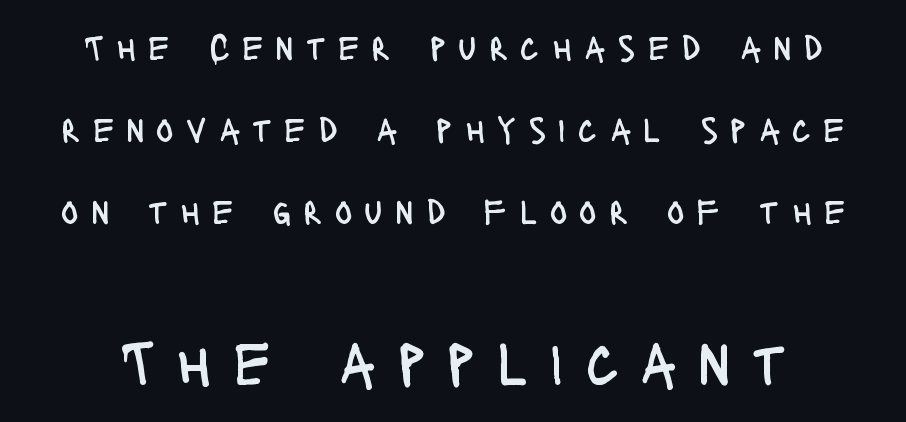
{"serif": "no", "italic": "no", "bold": "no", "weight": "regular", "width": "condensed", "stroke_contrast": "low", "x_height": "large", "monospaced": "no", "underline": "no", "line_spacing": "loose", "line_spacing_ratio": 2.21, "letter_spacing": "wide", "letter_spacing_em": 0.33, "larger_block": "second", "size_ratio": 1.76, "glyph_px": 65}
